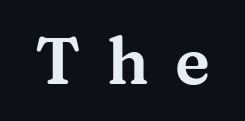
The rendering inserts visible extra space after every character. The passage shown is typeset with a serif family. A typesetter would call this proportional, since set widths differ per character. Beneath every word, the page is bare. Upright lettering throughout.
